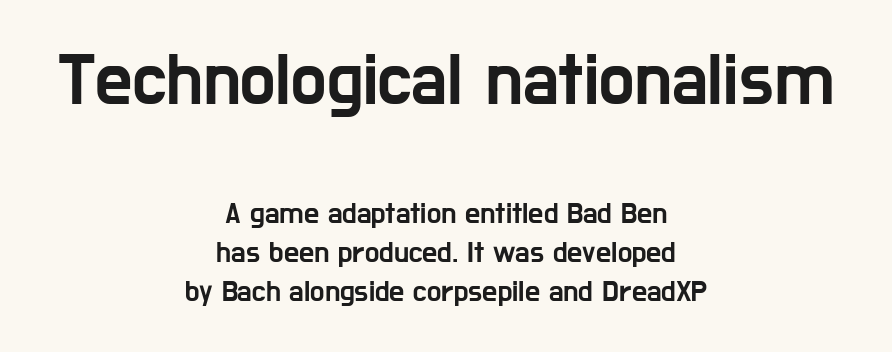
{"serif": "no", "italic": "no", "width": "condensed", "stroke_contrast": "low", "x_height": "medium", "monospaced": "no", "underline": "no", "align": "center", "line_spacing": "normal", "line_spacing_ratio": 1.3, "letter_spacing": "normal", "letter_spacing_em": 0.0, "larger_block": "first", "size_ratio": 2.47, "glyph_px": 74}
